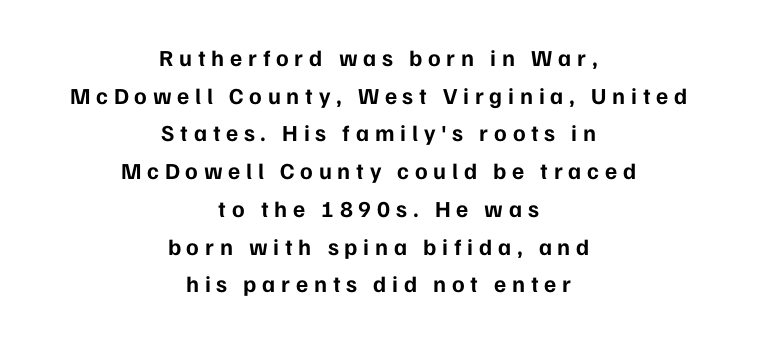
The image shows 23 px bold type, upright; set centered, normal line spacing (1.64x), unusually wide letter spacing (+0.25 em), not underlined.
